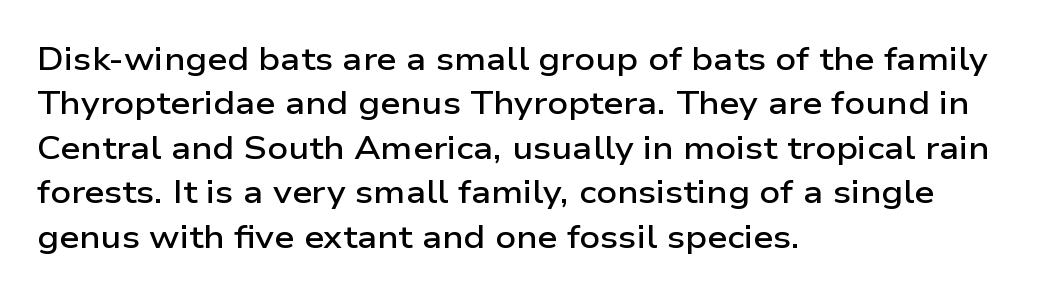
This sample has the flowing, uneven cadence of proportional lettering. A clean baseline with only descenders dipping below it. Firm but not heavy-handed strokes: this text is semibold. Every character sits straight up, as roman type does. What kind of face is this? One without serifs — a sans. Typeset ragged right — the left edge is the straight one.
